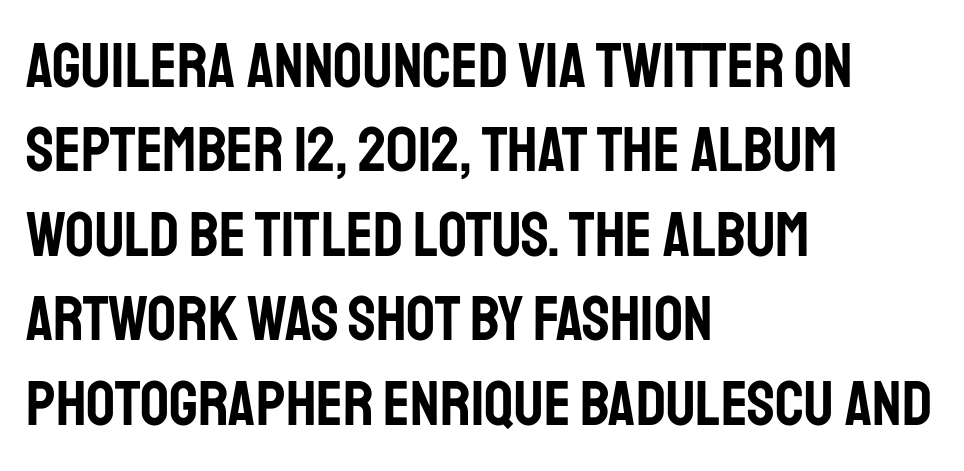
{"serif": "no", "italic": "no", "width": "condensed", "stroke_contrast": "low", "x_height": "large", "monospaced": "no", "underline": "no", "align": "left", "line_spacing": "normal", "line_spacing_ratio": 1.32, "letter_spacing": "normal", "letter_spacing_em": 0.0, "glyph_px": 64}
